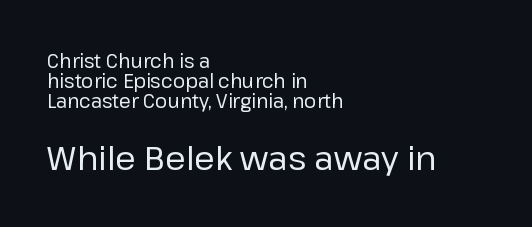
The image shows 33 px regular-weight sans-serif type, upright; set left-aligned, tight line spacing (1.06x), normal letter spacing, not underlined; the second (bottom) block is 1.74x larger; low stroke contrast and a medium x-height.
